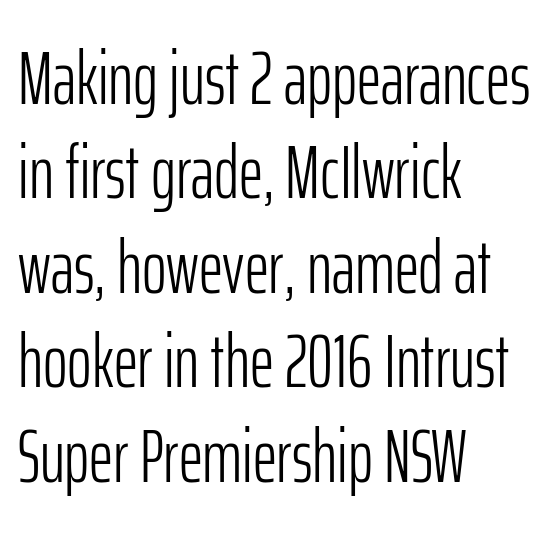
You can tell it's not italic because the verticals are truly vertical. Each word holds together tightly as a unit, with standard inter-letter gaps. The text was rendered using a sans face with plain stroke endings. The paragraph shown leans on its left margin.
